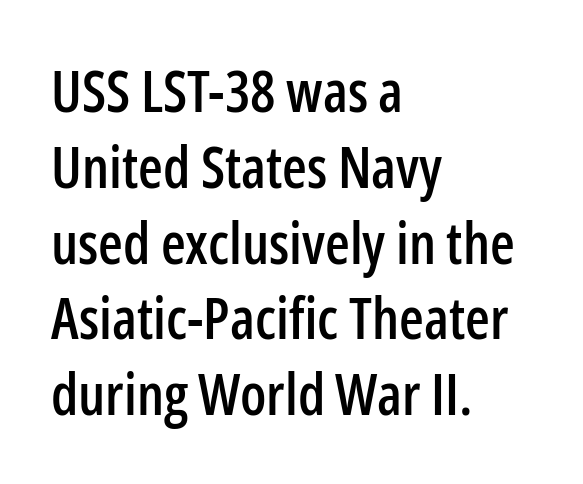
{"serif": "no", "italic": "no", "width": "condensed", "stroke_contrast": "low", "x_height": "medium", "monospaced": "no", "underline": "no", "align": "left", "line_spacing": "normal", "line_spacing_ratio": 1.33, "letter_spacing": "normal", "letter_spacing_em": 0.0, "glyph_px": 57}
